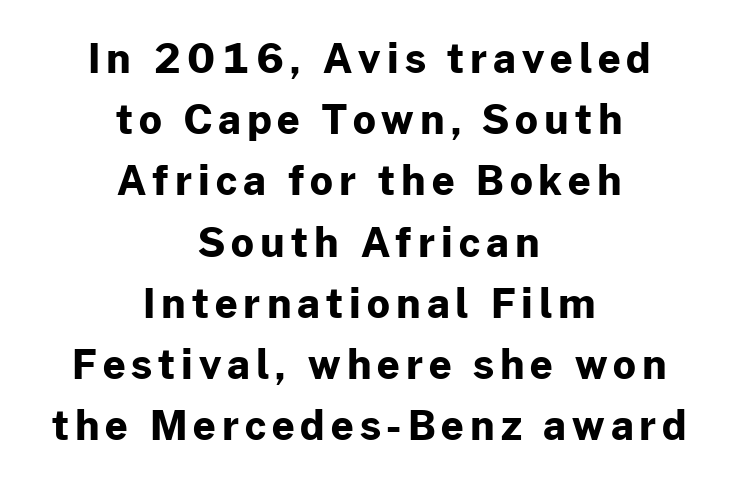
The image shows 40 px bold sans-serif type, upright; set centered, normal line spacing (1.53x), not underlined; low stroke contrast and a medium x-height.
